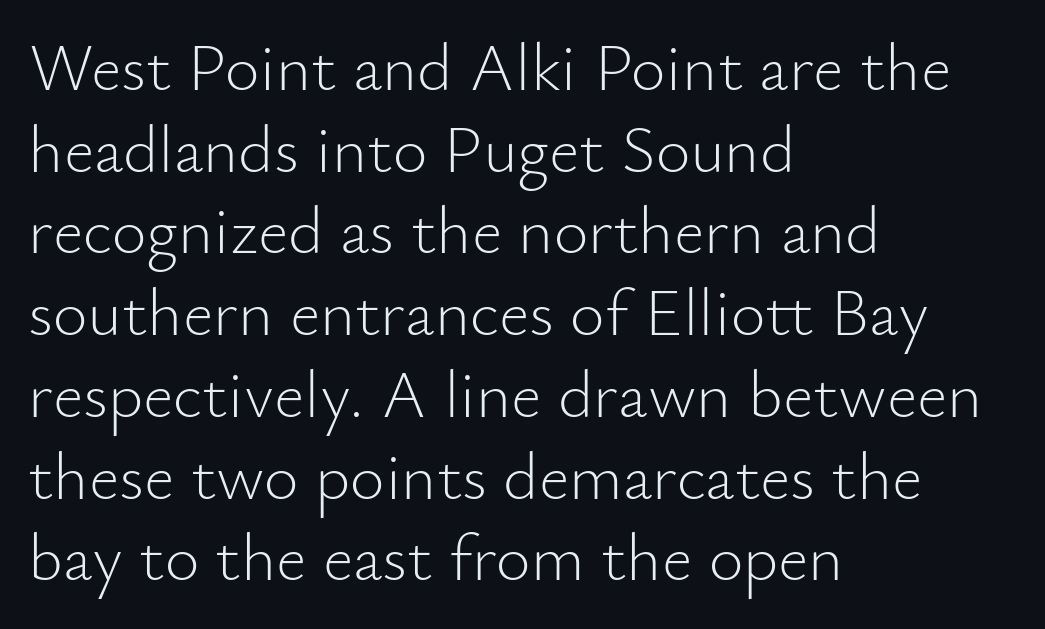
The image shows 67 px light sans-serif type, upright; set left-aligned, line spacing 1.22x, normal letter spacing, not underlined; low stroke contrast and a small x-height.
